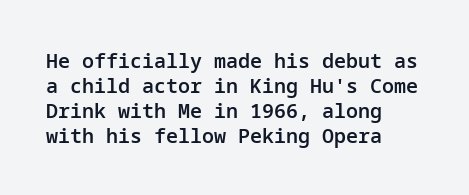
{"italic": "no", "bold": "semi", "underline": "no", "align": "left", "line_spacing": "normal", "line_spacing_ratio": 1.25, "letter_spacing": "normal", "letter_spacing_em": 0.0, "glyph_px": 20}
